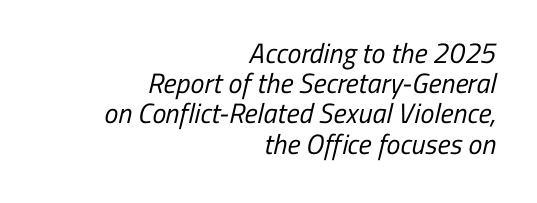
The image shows 28 px regular-weight, condensed sans-serif type; set right-aligned, tight line spacing (1.08x), normal letter spacing, not underlined; low stroke contrast and a medium x-height.
